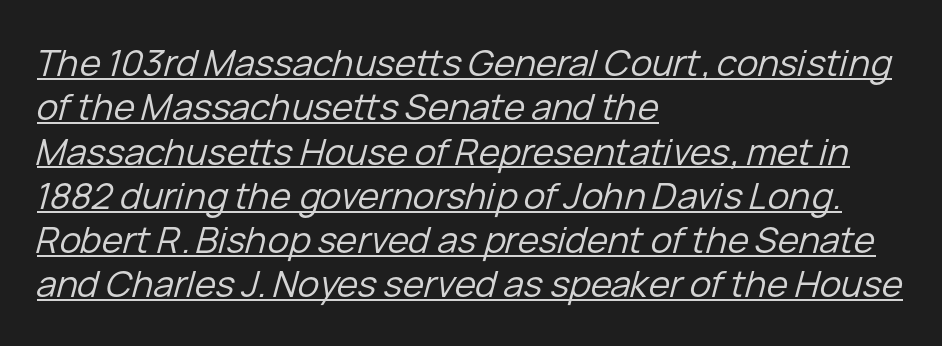
{"italic": "yes", "lean": "right", "slant_degrees": 15, "bold": "no", "weight": "regular", "width": "normal", "stroke_contrast": "low", "x_height": "medium", "monospaced": "no", "underline": "yes", "align": "left", "line_spacing_ratio": 1.23, "letter_spacing": "normal", "letter_spacing_em": 0.0, "glyph_px": 36}
